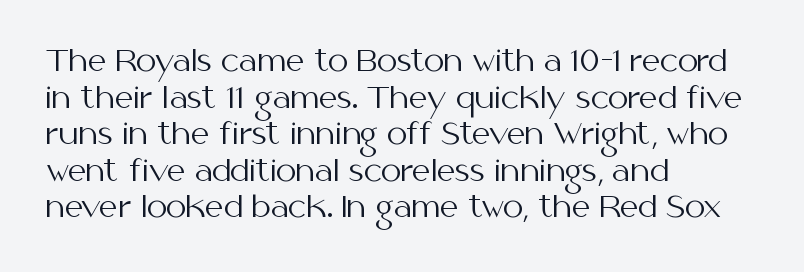
Q: Is the text bold? A: No.
Q: Is the text italic (slanted)? A: No, it is upright.
Q: Is the typeface a serif or a sans-serif typeface? A: Sans-serif.
Q: Is the text underlined? A: No.
Q: How is the paragraph aligned? A: Left-aligned.
Q: Is the spacing between letters normal or unusually wide? A: Normal.
Q: Is the spacing between lines tight, normal or loose? A: Normal.
Q: Width (condensed, normal, or wide)? A: Normal.
Q: Stroke contrast? A: Medium.
Q: x-height? A: Medium.
Q: Monospaced? A: No.
